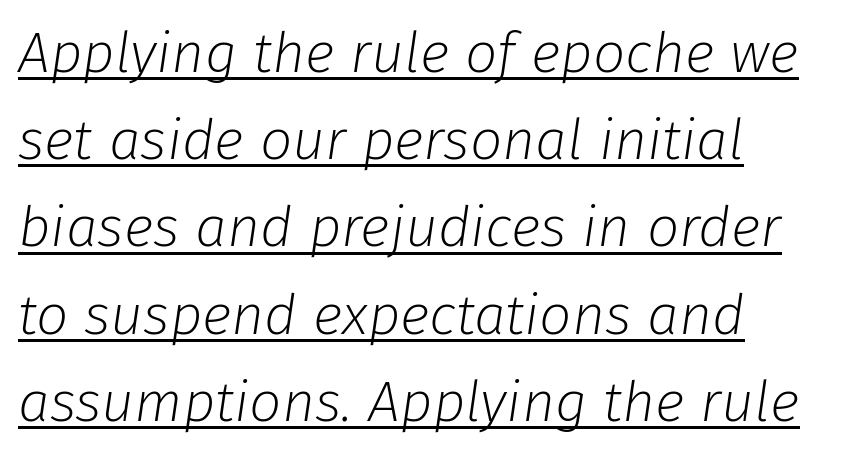
{"italic": "yes", "lean": "right", "slant_degrees": 8, "bold": "no", "weight": "light", "width": "normal", "stroke_contrast": "low", "x_height": "medium", "monospaced": "no", "underline": "yes", "align": "left", "line_spacing": "normal", "line_spacing_ratio": 1.53, "letter_spacing": "normal", "letter_spacing_em": 0.0, "glyph_px": 57}
